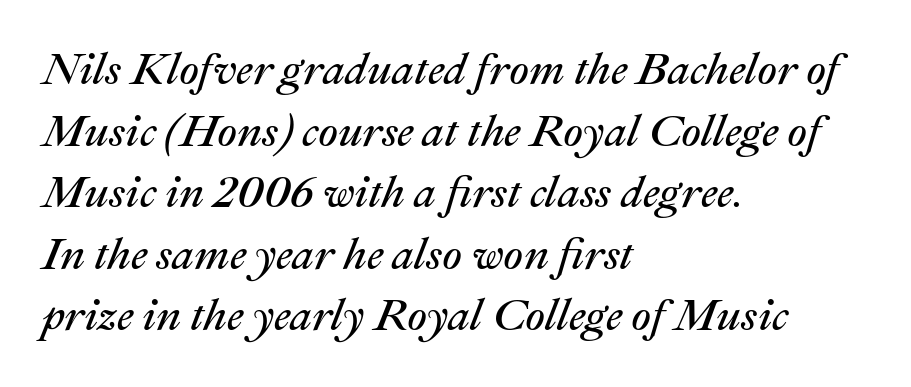
The image shows 44 px regular-weight type, italic (leaning right); set left-aligned, normal line spacing (1.4x), normal letter spacing, not underlined; medium stroke contrast and a medium x-height.
